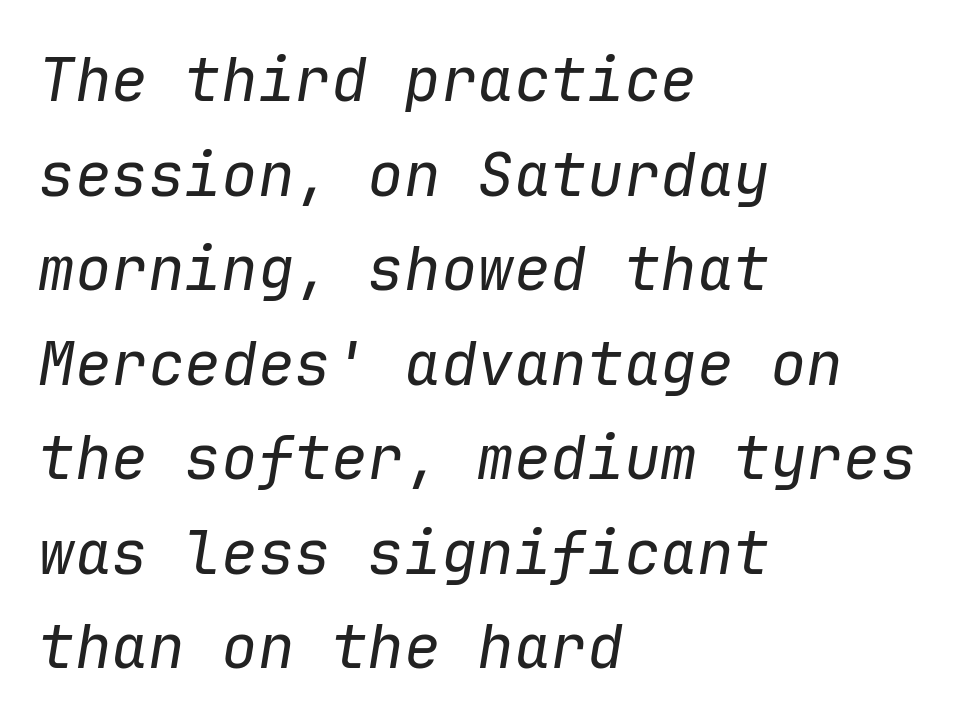
Q: Is the text bold? A: No.
Q: Is the text italic (slanted)? A: Yes, it leans right by about 9 degrees.
Q: Is the text underlined? A: No.
Q: How is the paragraph aligned? A: Left-aligned.
Q: Is the spacing between letters normal or unusually wide? A: Normal.
Q: Is the spacing between lines tight, normal or loose? A: Normal.
Q: Width (condensed, normal, or wide)? A: Normal.
Q: Stroke contrast? A: Low.
Q: x-height? A: Medium.
Q: Monospaced? A: Yes.
